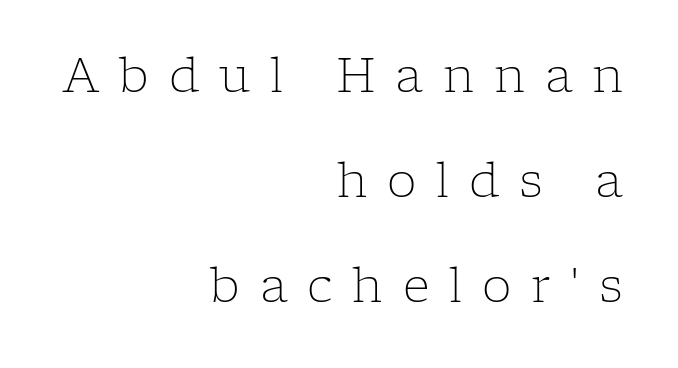
{"serif": "yes", "italic": "no", "bold": "no", "weight": "light", "width": "normal", "stroke_contrast": "low", "x_height": "medium", "monospaced": "no", "underline": "no", "align": "right", "line_spacing": "loose", "line_spacing_ratio": 2.23, "letter_spacing": "wide", "letter_spacing_em": 0.42, "glyph_px": 47}
